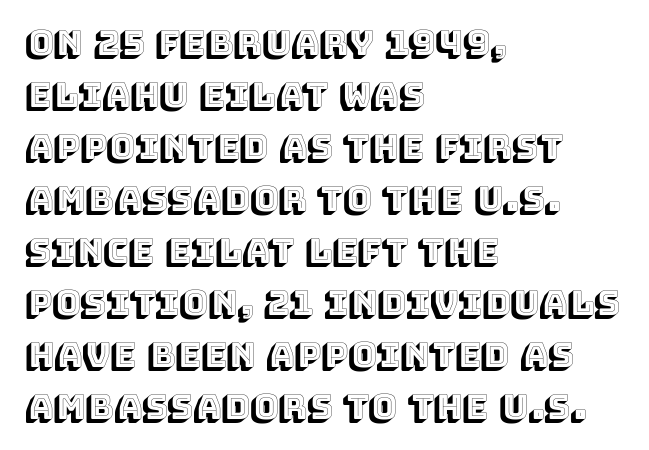
The image shows 34 px text type, upright; set left-aligned, normal line spacing (1.53x), normal letter spacing, not underlined; a large x-height.
